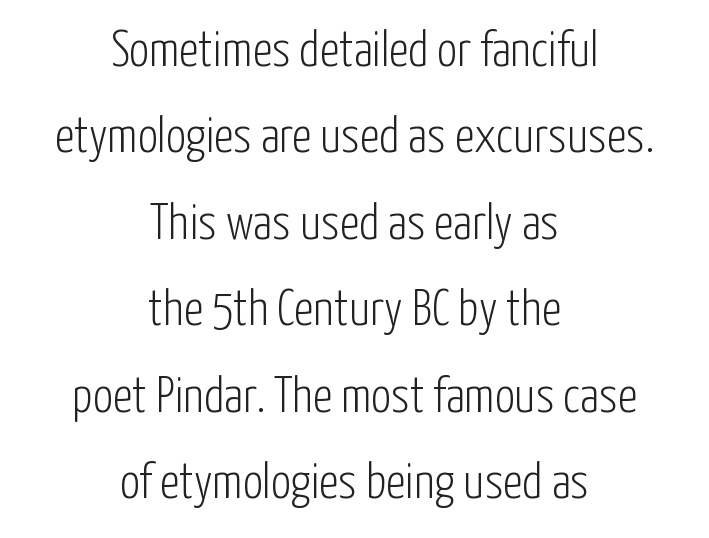
The image shows 50 px light, condensed sans-serif type, upright; set centered, line spacing 1.73x, normal letter spacing, not underlined; low stroke contrast and a medium x-height.
